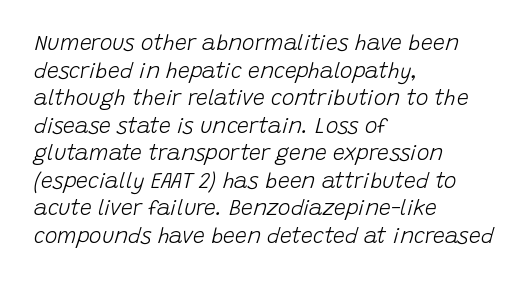
The space between consecutive lines is moderate. Observe the lean: these are italic letterforms. The passage shown is not bold in any degree. Nothing unusual about the tracking: characters are spaced as the font intends. Nobody drew a line under any word here. The text block is weighted toward the left margin, trailing off unevenly rightward.
